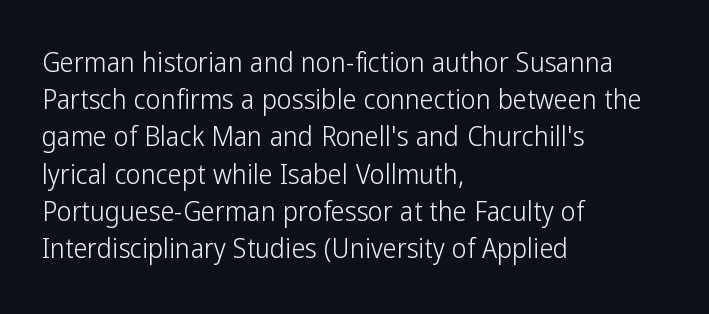
Q: Is the text bold? A: No.
Q: Is the text italic (slanted)? A: No, it is upright.
Q: Is the typeface a serif or a sans-serif typeface? A: Sans-serif.
Q: Is the text underlined? A: No.
Q: How is the paragraph aligned? A: Left-aligned.
Q: Is the spacing between letters normal or unusually wide? A: Normal.
Q: Is the spacing between lines tight, normal or loose? A: Normal.
Q: Width (condensed, normal, or wide)? A: Condensed.
Q: Stroke contrast? A: Low.
Q: x-height? A: Medium.
Q: Monospaced? A: No.
